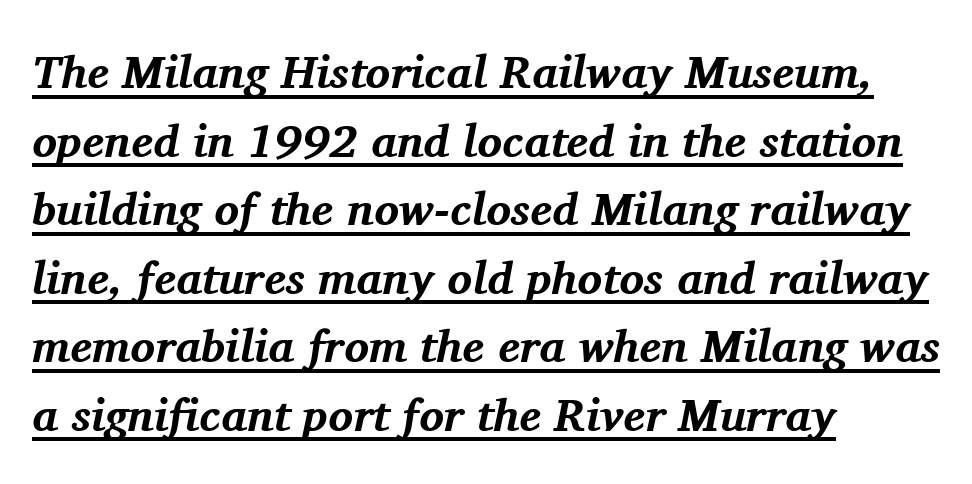
Q: Is the text bold? A: Yes.
Q: Is the text italic (slanted)? A: Yes, it leans right by about 11 degrees.
Q: Is the typeface a serif or a sans-serif typeface? A: Serif.
Q: Is the text underlined? A: Yes.
Q: How is the paragraph aligned? A: Left-aligned.
Q: Is the spacing between letters normal or unusually wide? A: Normal.
Q: Is the spacing between lines tight, normal or loose? A: Normal.
Q: Width (condensed, normal, or wide)? A: Normal.
Q: Stroke contrast? A: Medium.
Q: x-height? A: Medium.
Q: Monospaced? A: No.
